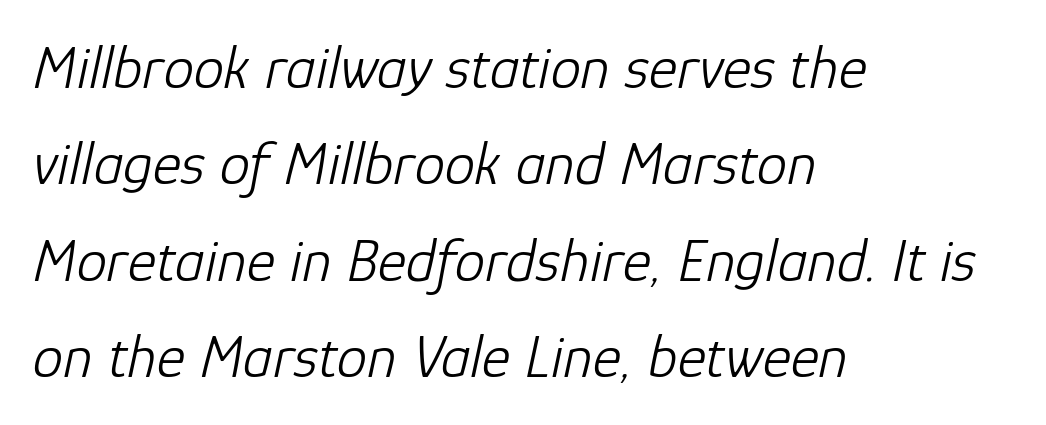
The image shows 61 px light type, italic (leaning right); set left-aligned, normal line spacing (1.58x), normal letter spacing, not underlined; low stroke contrast and a medium x-height.
